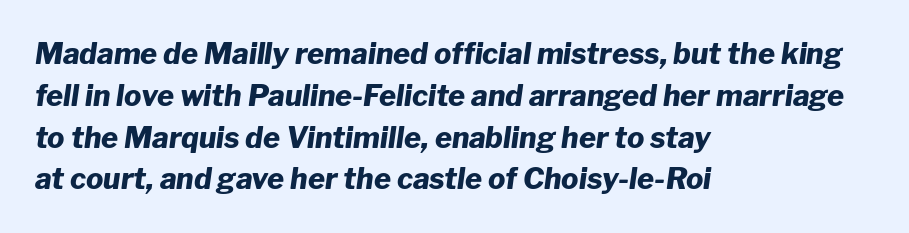
The image shows 29 px heavy type, italic (leaning right); set left-aligned, normal line spacing (1.44x), normal letter spacing, not underlined; low stroke contrast and a medium x-height.
